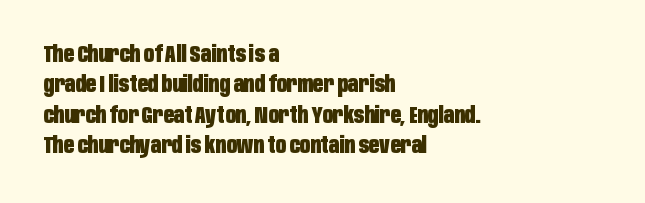
Q: Is the text bold? A: Yes.
Q: Is the text italic (slanted)? A: No, it is upright.
Q: Is the text underlined? A: No.
Q: How is the paragraph aligned? A: Left-aligned.
Q: Is the spacing between letters normal or unusually wide? A: Normal.
Q: Is the spacing between lines tight, normal or loose? A: Normal.
